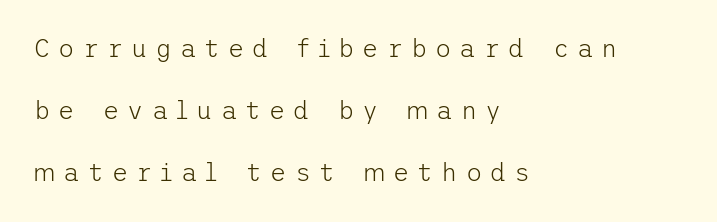
The image shows 25 px text type, upright; set left-aligned, loose line spacing (2.49x), unusually wide letter spacing (+0.32 em), not underlined.
